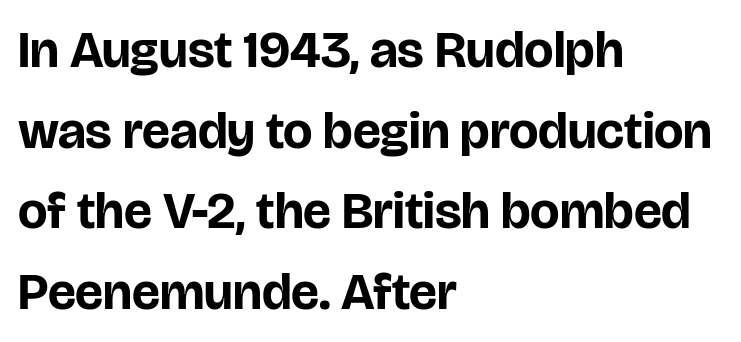
{"serif": "no", "italic": "no", "bold": "yes", "weight": "bold", "width": "normal", "stroke_contrast": "low", "x_height": "large", "monospaced": "no", "underline": "no", "align": "left", "line_spacing": "normal", "line_spacing_ratio": 1.55, "letter_spacing": "normal", "letter_spacing_em": 0.0, "glyph_px": 52}
